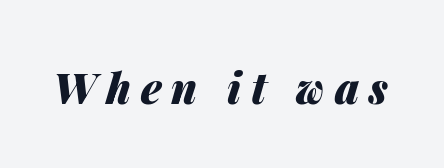
This is oblique type, the kind used for emphasis or titles. Bold? Absolutely — the strokes are thick and heavy. Each letter keeps its own natural width here, so spacing adapts to shape. Nobody drew a line under any word here. The tracking reads as deliberately expanded to a designer's eye.
